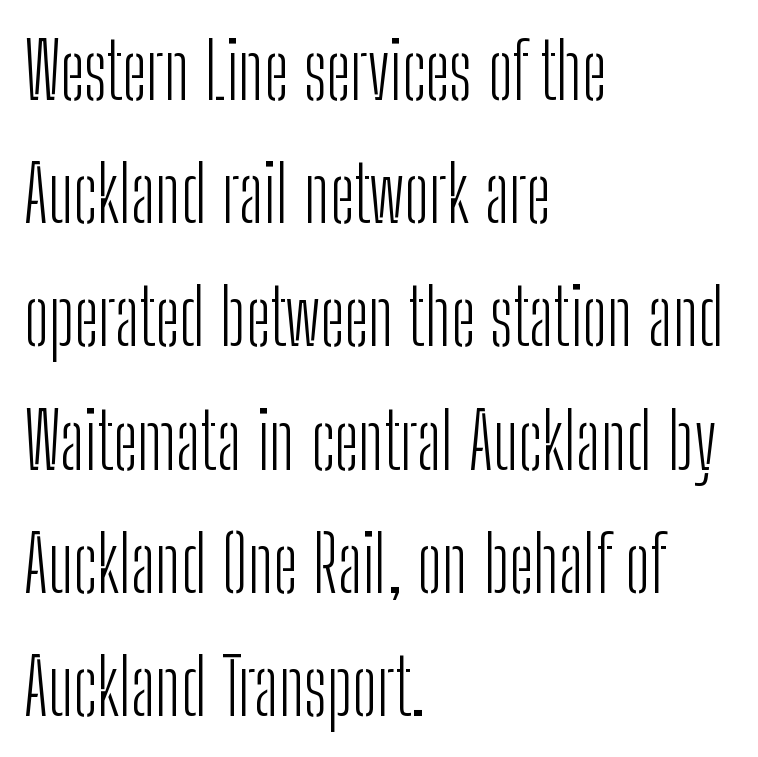
The image shows 77 px light, condensed sans-serif type, upright; set left-aligned, normal line spacing (1.6x), normal letter spacing, not underlined; low stroke contrast and a medium x-height.
